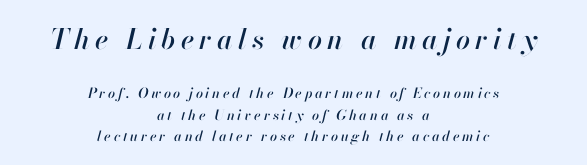
{"italic": "yes", "lean": "right", "slant_degrees": 13, "width": "normal", "stroke_contrast": "high", "x_height": "small", "monospaced": "no", "underline": "no", "align": "center", "line_spacing": "normal", "line_spacing_ratio": 1.53, "larger_block": "first", "size_ratio": 2.0, "glyph_px": 28}
